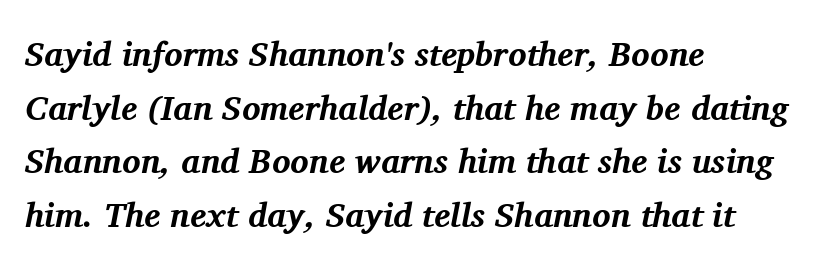
These lines are rendered in a variable-pitch font. Weight: bold. Which margin do the lines hug? The left one — the right edge is uneven. A serif font was chosen for this passage.
